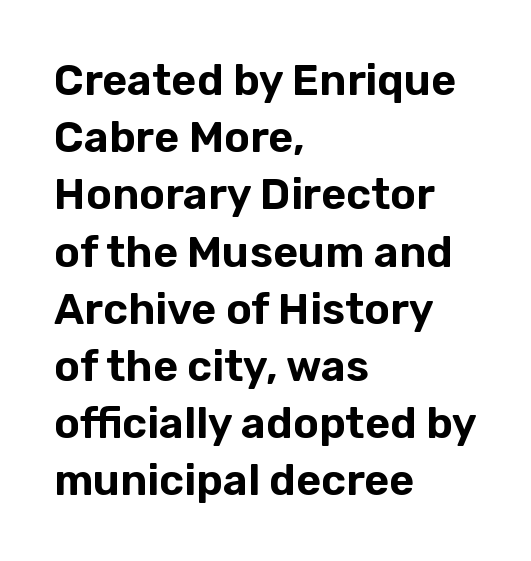
{"serif": "no", "italic": "no", "width": "normal", "stroke_contrast": "low", "x_height": "medium", "monospaced": "no", "underline": "no", "align": "left", "line_spacing": "normal", "line_spacing_ratio": 1.33, "letter_spacing": "normal", "letter_spacing_em": 0.0, "glyph_px": 43}
